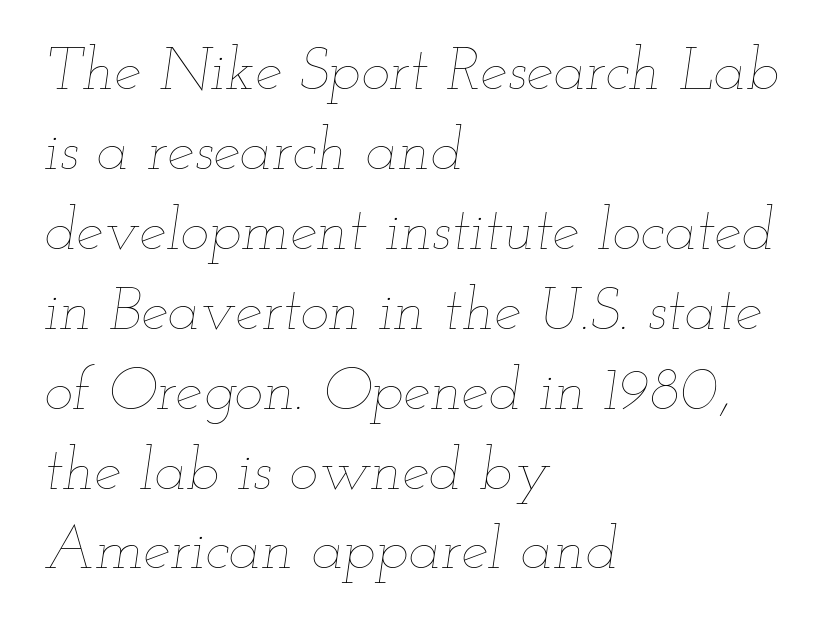
{"italic": "yes", "lean": "right", "slant_degrees": 12, "bold": "no", "weight": "thin", "width": "wide", "stroke_contrast": "low", "x_height": "small", "monospaced": "no", "underline": "no", "align": "left", "line_spacing": "normal", "line_spacing_ratio": 1.31, "letter_spacing": "normal", "letter_spacing_em": 0.0, "glyph_px": 61}
